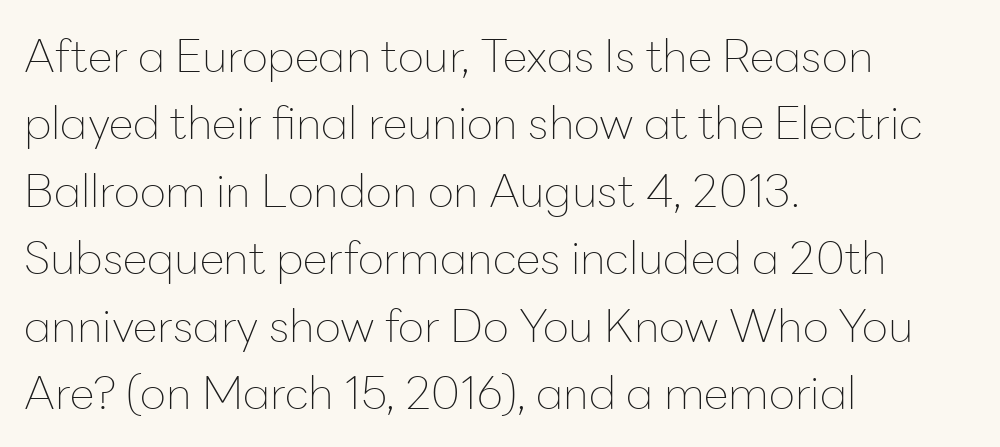
Q: Is the text bold? A: No.
Q: Is the text italic (slanted)? A: No, it is upright.
Q: Is the typeface a serif or a sans-serif typeface? A: Sans-serif.
Q: Is the text underlined? A: No.
Q: How is the paragraph aligned? A: Left-aligned.
Q: Is the spacing between letters normal or unusually wide? A: Normal.
Q: Is the spacing between lines tight, normal or loose? A: Normal.
Q: Width (condensed, normal, or wide)? A: Normal.
Q: Stroke contrast? A: Low.
Q: x-height? A: Medium.
Q: Monospaced? A: No.
